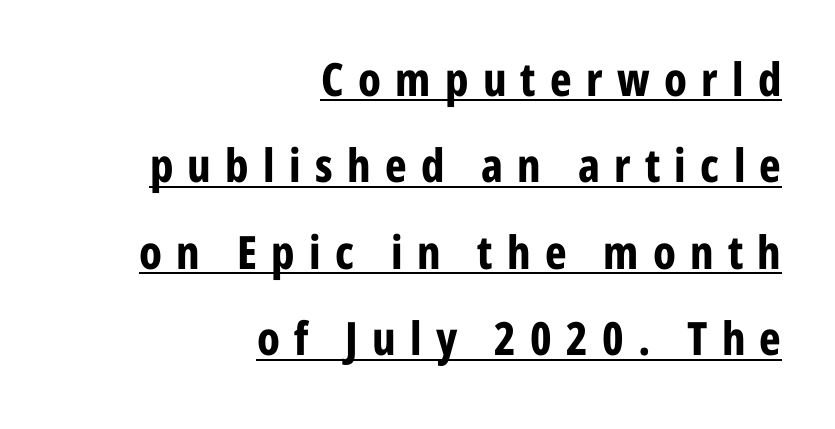
{"serif": "no", "italic": "no", "bold": "yes", "weight": "bold", "width": "condensed", "stroke_contrast": "low", "x_height": "medium", "monospaced": "no", "underline": "yes", "align": "right", "line_spacing_ratio": 1.88, "letter_spacing": "wide", "letter_spacing_em": 0.31, "glyph_px": 46}
